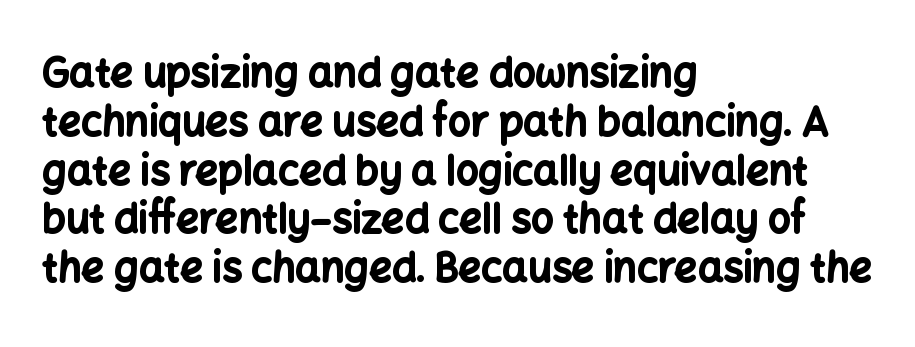
Q: Is the text bold? A: Yes.
Q: Is the text italic (slanted)? A: No, it is upright.
Q: Is the typeface a serif or a sans-serif typeface? A: Sans-serif.
Q: Is the text underlined? A: No.
Q: How is the paragraph aligned? A: Left-aligned.
Q: Is the spacing between letters normal or unusually wide? A: Normal.
Q: Width (condensed, normal, or wide)? A: Normal.
Q: Stroke contrast? A: Low.
Q: x-height? A: Medium.
Q: Monospaced? A: No.
